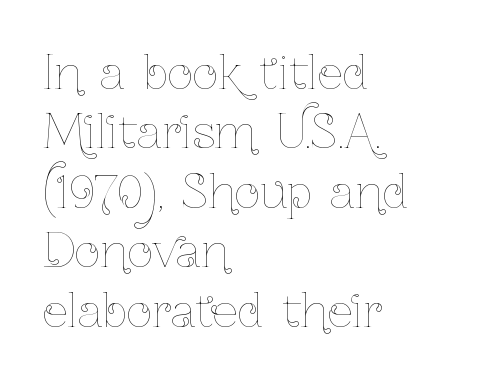
{"italic": "no", "bold": "no", "weight": "thin", "width": "condensed", "stroke_contrast": "low", "x_height": "medium", "monospaced": "no", "underline": "no", "align": "left", "line_spacing": "normal", "line_spacing_ratio": 1.32, "letter_spacing": "normal", "letter_spacing_em": 0.0, "glyph_px": 45}
